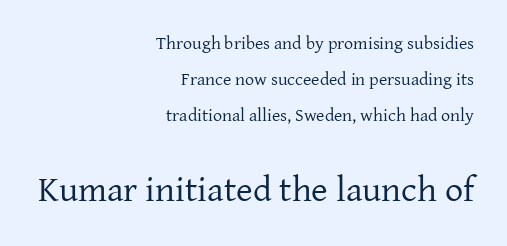
Q: Is the text bold? A: No.
Q: Is the text italic (slanted)? A: No, it is upright.
Q: Is the typeface a serif or a sans-serif typeface? A: Serif.
Q: Is the text underlined? A: No.
Q: How is the paragraph aligned? A: Right-aligned.
Q: Is the spacing between letters normal or unusually wide? A: Normal.
Q: Is the spacing between lines tight, normal or loose? A: Loose.
Q: Which block of text is set in a larger size, the first (top) or the second (bottom)? A: The second (bottom) one.
Q: Width (condensed, normal, or wide)? A: Normal.
Q: Stroke contrast? A: Low.
Q: x-height? A: Medium.
Q: Monospaced? A: No.
